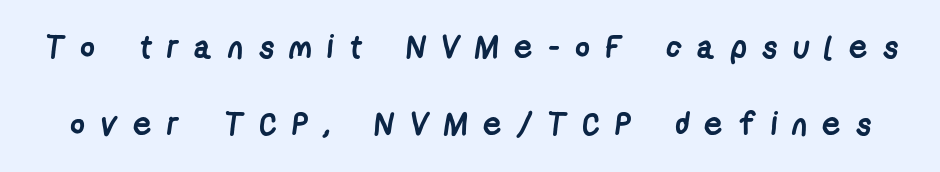
Q: Is the text bold? A: Yes.
Q: Is the typeface a serif or a sans-serif typeface? A: Sans-serif.
Q: Is the text underlined? A: No.
Q: Is the spacing between letters normal or unusually wide? A: Unusually wide.
Q: Is the spacing between lines tight, normal or loose? A: Loose.
Q: Width (condensed, normal, or wide)? A: Condensed.
Q: Stroke contrast? A: Low.
Q: x-height? A: Medium.
Q: Monospaced? A: No.
